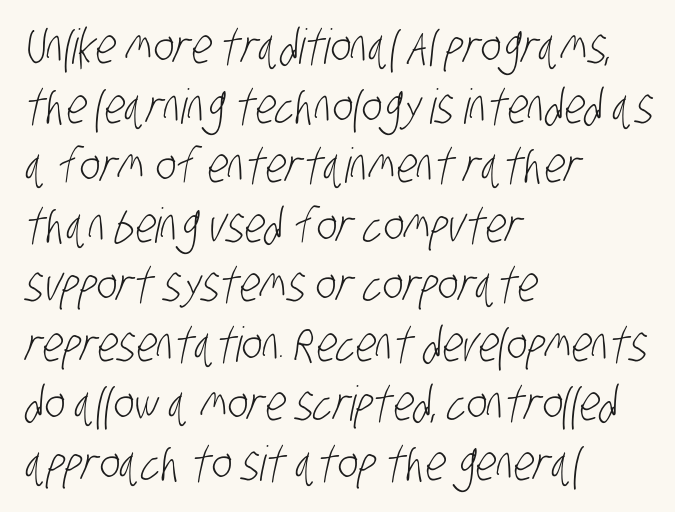
Casual observation: everything's shoved over to the left. These lines keep a tight, regular rhythm from letter to letter. The passage shown is not bold in any degree. The area under the type is left untouched.
